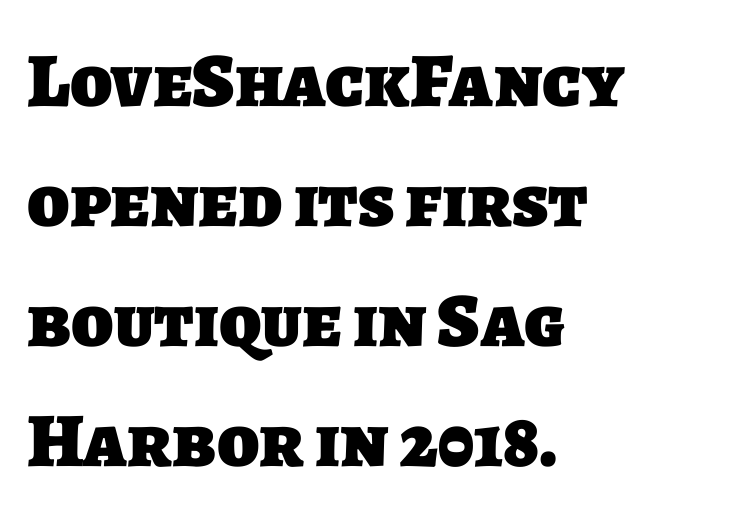
{"serif": "no", "bold": "yes", "weight": "heavy", "width": "normal", "stroke_contrast": "low", "x_height": "large", "monospaced": "no", "underline": "no", "align": "left", "line_spacing": "normal", "line_spacing_ratio": 1.56, "letter_spacing": "normal", "letter_spacing_em": 0.0, "glyph_px": 77}
